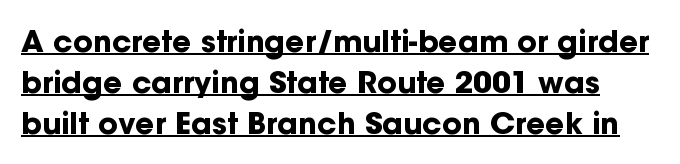
{"serif": "no", "italic": "no", "bold": "yes", "weight": "bold", "width": "normal", "stroke_contrast": "low", "x_height": "medium", "monospaced": "no", "underline": "yes", "line_spacing": "normal", "line_spacing_ratio": 1.36, "letter_spacing": "normal", "letter_spacing_em": 0.0, "glyph_px": 30}
